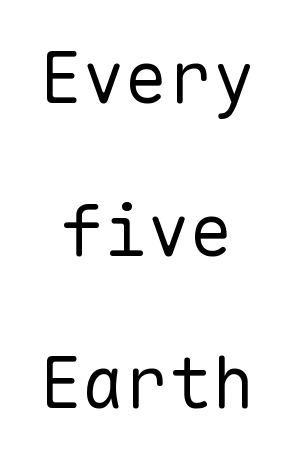
{"serif": "no", "italic": "no", "bold": "no", "weight": "regular", "width": "normal", "stroke_contrast": "low", "x_height": "medium", "monospaced": "yes", "underline": "no", "align": "center", "line_spacing": "loose", "line_spacing_ratio": 2.12, "letter_spacing": "normal", "letter_spacing_em": 0.0, "glyph_px": 72}
